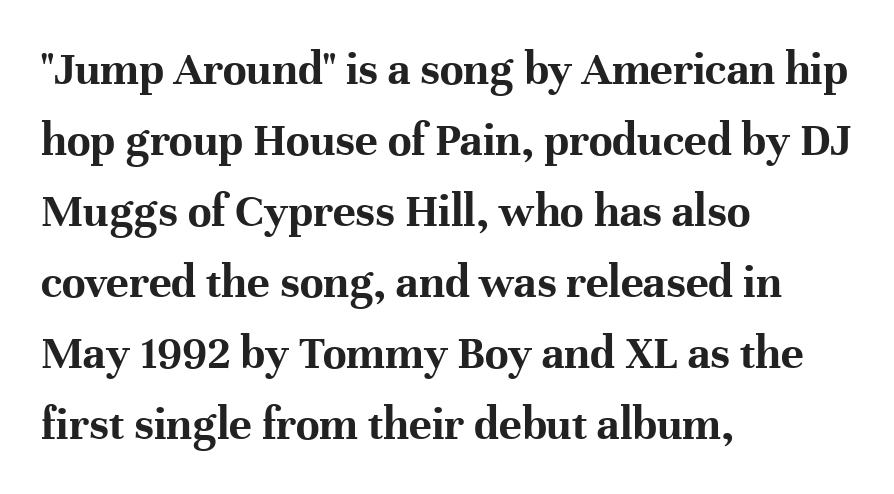
The image shows 48 px bold serif type, upright; set left-aligned, normal line spacing (1.48x), normal letter spacing, not underlined; high stroke contrast and a medium x-height.
